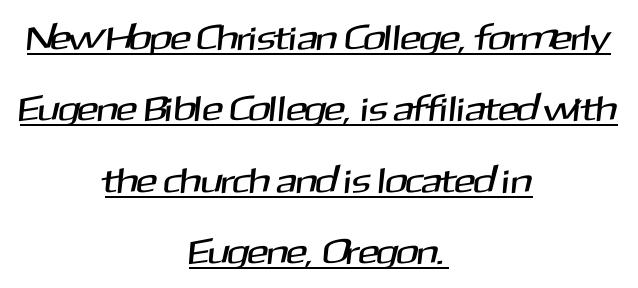
The image shows 35 px sans-serif type; set centered, loose line spacing (2.04x), normal letter spacing, underlined; medium stroke contrast and a medium x-height.
